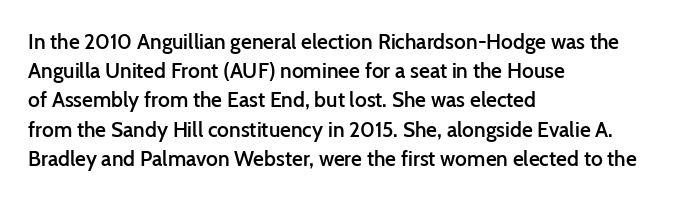
The image shows 21 px text type, upright; set left-aligned, normal line spacing (1.39x), normal letter spacing, not underlined.
